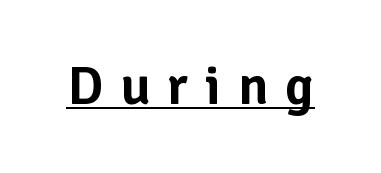
{"serif": "no", "italic": "no", "width": "normal", "stroke_contrast": "low", "x_height": "medium", "monospaced": "no", "underline": "yes", "letter_spacing": "wide", "letter_spacing_em": 0.31, "glyph_px": 55}
